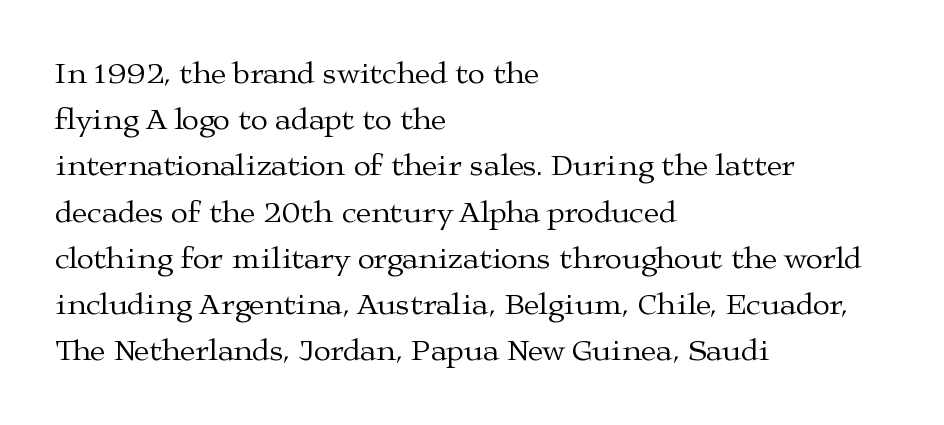
{"serif": "yes", "italic": "no", "bold": "no", "weight": "regular", "width": "wide", "stroke_contrast": "medium", "x_height": "medium", "monospaced": "no", "underline": "no", "align": "left", "line_spacing": "normal", "line_spacing_ratio": 1.49, "letter_spacing": "normal", "letter_spacing_em": 0.0, "glyph_px": 31}
